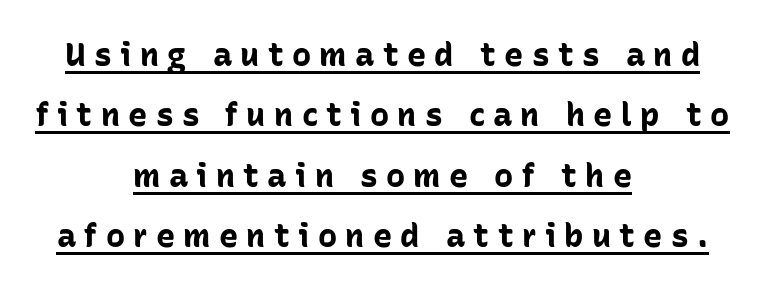
Teacher's note: observe the equal gaps on both sides — that is centered alignment. Think of a printed novel: that variable character pitch is what you see here. Unlike a traditional serif, this face leaves its strokes unadorned. The typesetting leans heavy: a genuine bold.
